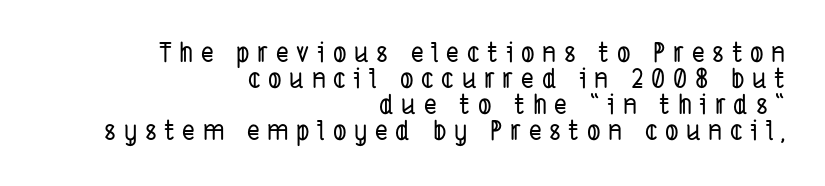
You could barely slide anything between these rows. The setting favours the right margin, as signatures and pull-quotes sometimes do. The foot of each line stays bare and open. Here the glyphs are tracked loosely, breaking word shapes into spaced letters.
